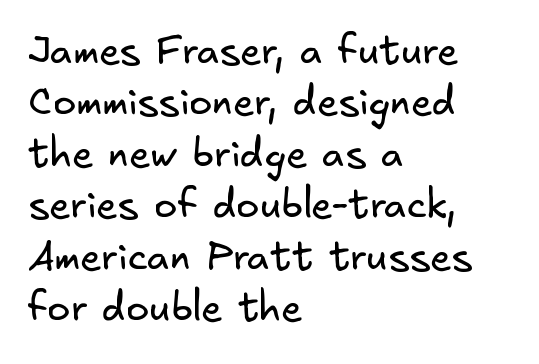
Q: Is the text bold? A: No.
Q: Is the typeface a serif or a sans-serif typeface? A: Sans-serif.
Q: Is the text underlined? A: No.
Q: How is the paragraph aligned? A: Left-aligned.
Q: Is the spacing between letters normal or unusually wide? A: Normal.
Q: Is the spacing between lines tight, normal or loose? A: Normal.
Q: Width (condensed, normal, or wide)? A: Normal.
Q: Stroke contrast? A: Low.
Q: x-height? A: Small.
